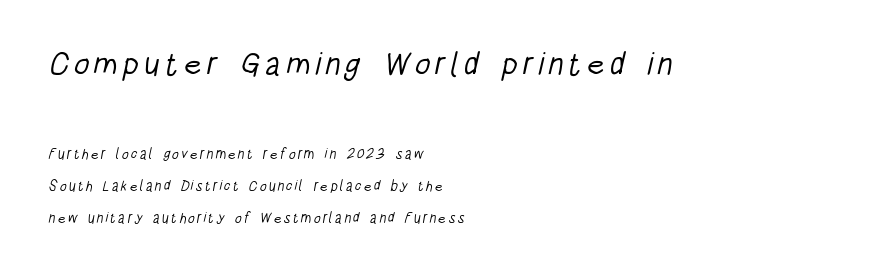
Q: Is the text bold? A: No.
Q: Is the typeface a serif or a sans-serif typeface? A: Sans-serif.
Q: Is the text underlined? A: No.
Q: How is the paragraph aligned? A: Left-aligned.
Q: Is the spacing between lines tight, normal or loose? A: Loose.
Q: Which block of text is set in a larger size, the first (top) or the second (bottom)? A: The first (top) one.
Q: Width (condensed, normal, or wide)? A: Condensed.
Q: Stroke contrast? A: Low.
Q: x-height? A: Large.
Q: Monospaced? A: No.
